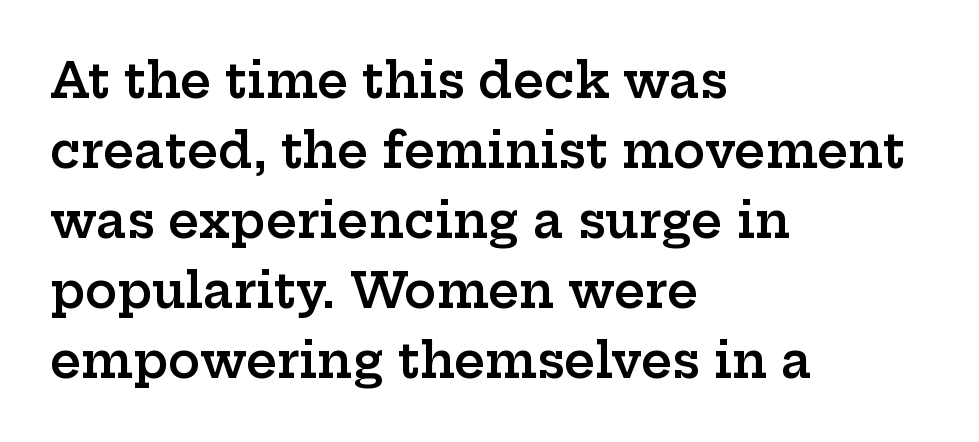
Designer's note — italics off, roman on. Words appear dense and cohesive because spacing is normal. Here the designer chose a conventional face with non-uniform glyph widths. The space directly below the letters is spotless.
